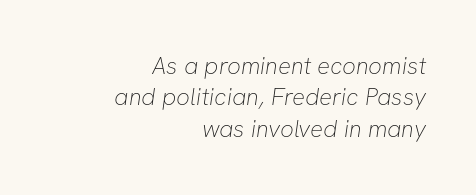
The image shows 24 px text type; set right-aligned, normal line spacing (1.31x), normal letter spacing, not underlined.
